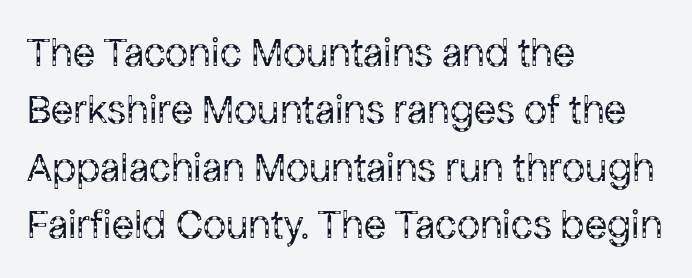
Vertical stems look standard width or narrower in stroke. The letters carry no serifs — their stems end cleanly without finishing strokes. Type without underlining. The lines are quadded left. Tracking here is standard; glyphs follow each other at the usual distance. Normally led — the rows are evenly, conventionally spaced.
